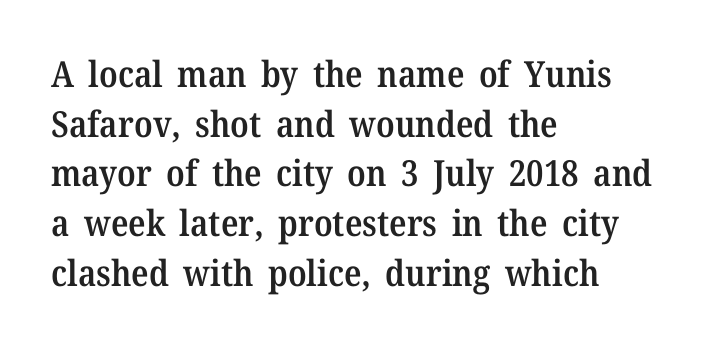
One-word summary of the alignment: left. It's the straight-up-and-down kind of type. The designer left line spacing at the default. The designer went with a serif here, giving each stem small feet.
